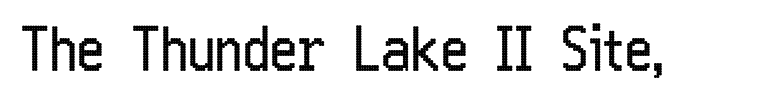
Q: Is the text bold? A: No.
Q: Is the text italic (slanted)? A: No, it is upright.
Q: Is the typeface a serif or a sans-serif typeface? A: Sans-serif.
Q: Is the text underlined? A: No.
Q: Is the spacing between letters normal or unusually wide? A: Normal.
Q: Width (condensed, normal, or wide)? A: Condensed.
Q: Stroke contrast? A: Low.
Q: x-height? A: Medium.
Q: Monospaced? A: No.
